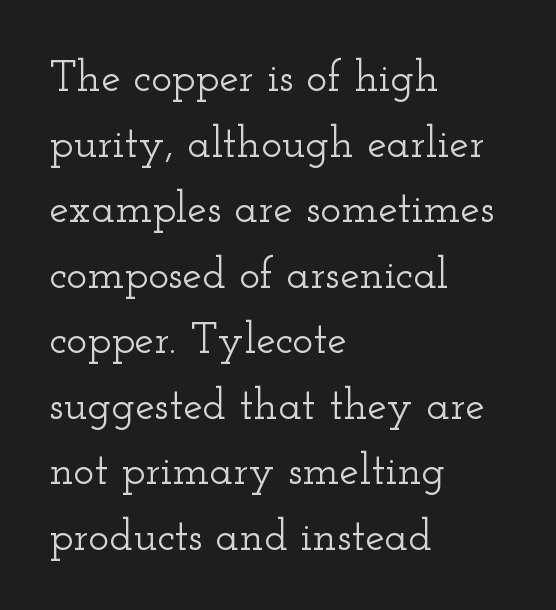
How would I describe the line gaps? Plain and ordinary. This sample uses an upright cut, with every glyph sitting square on the baseline. Typeset ragged right — the left edge is the straight one. What kind of face is this? One with serifs.
